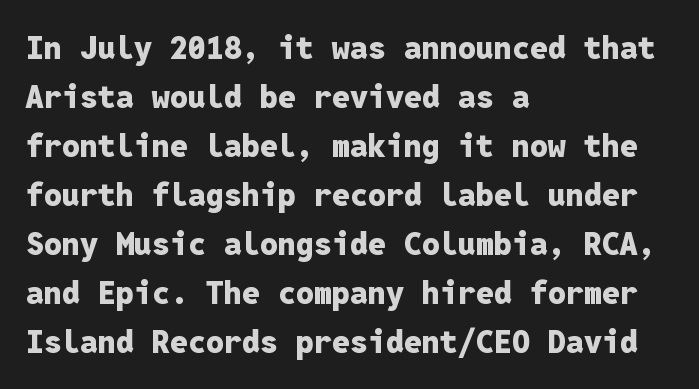
Q: Is the text bold? A: Yes.
Q: Is the text italic (slanted)? A: No, it is upright.
Q: Is the typeface a serif or a sans-serif typeface? A: Sans-serif.
Q: Is the text underlined? A: No.
Q: How is the paragraph aligned? A: Left-aligned.
Q: Is the spacing between letters normal or unusually wide? A: Normal.
Q: Is the spacing between lines tight, normal or loose? A: Normal.
Q: Width (condensed, normal, or wide)? A: Normal.
Q: Stroke contrast? A: Low.
Q: x-height? A: Medium.
Q: Monospaced? A: Yes.
